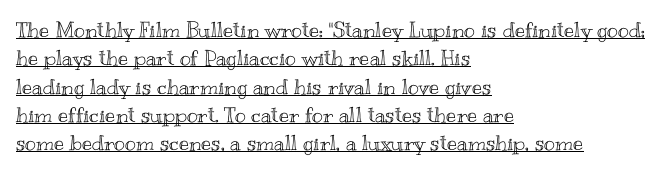
Q: Is the text italic (slanted)? A: No, it is upright.
Q: Is the text underlined? A: Yes.
Q: How is the paragraph aligned? A: Left-aligned.
Q: Is the spacing between letters normal or unusually wide? A: Normal.
Q: Is the spacing between lines tight, normal or loose? A: Normal.
